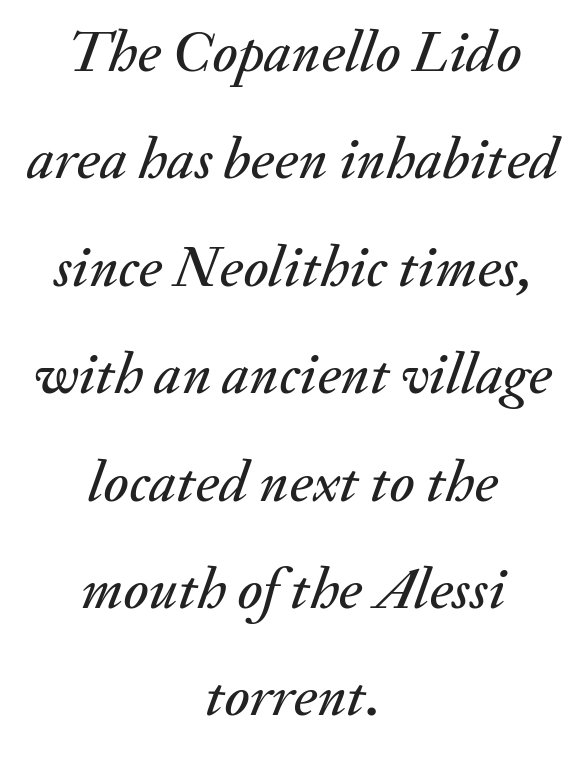
Both edges are ragged and mirror each other, which tells us the setting is centered. Character widths vary here, with narrow letters taking less room than wide ones. The space directly below the letters is spotless. Rendered with sloped, italic letterforms.
